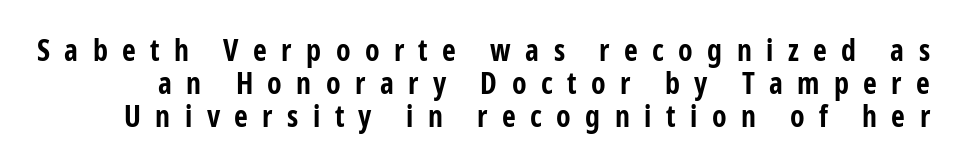
It's the straight-up-and-down kind of type. Between one letter and the next there's a generous, obvious gap. Spacing verdict: proportional, widths tailored to each character. The string is rendered with underlining switched off. You'd pick this weight for a headline — it's a proper bold.
